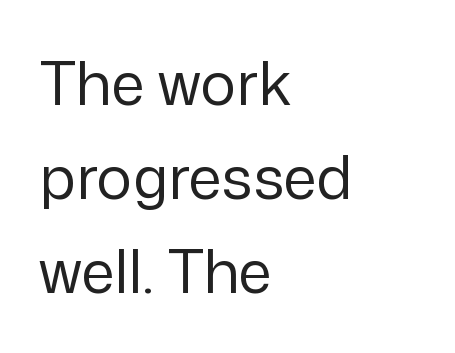
Q: Is the text bold? A: No.
Q: Is the text italic (slanted)? A: No, it is upright.
Q: Is the typeface a serif or a sans-serif typeface? A: Sans-serif.
Q: Is the text underlined? A: No.
Q: How is the paragraph aligned? A: Left-aligned.
Q: Is the spacing between letters normal or unusually wide? A: Normal.
Q: Is the spacing between lines tight, normal or loose? A: Normal.
Q: Width (condensed, normal, or wide)? A: Normal.
Q: Stroke contrast? A: Low.
Q: x-height? A: Medium.
Q: Monospaced? A: No.
